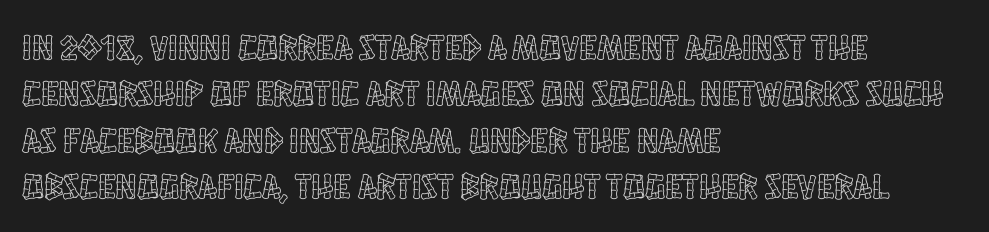
The image shows 36 px condensed type, upright; set left-aligned, normal line spacing (1.29x), normal letter spacing, not underlined; a large x-height.
